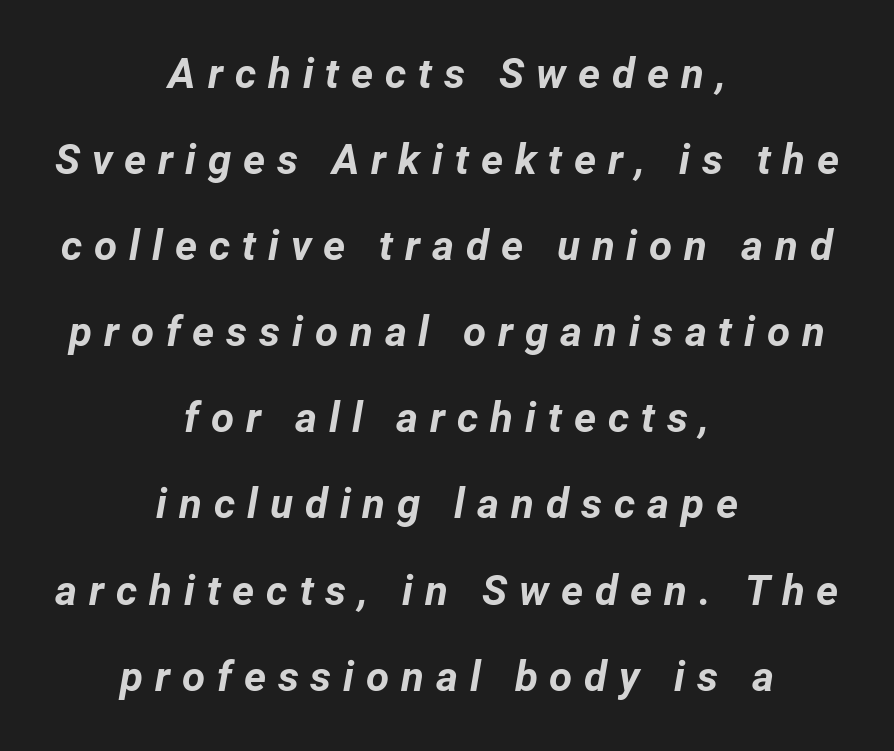
The image shows 42 px bold type, italic (leaning right); set centered, loose line spacing (2.05x), unusually wide letter spacing (+0.28 em), not underlined; low stroke contrast and a medium x-height.
